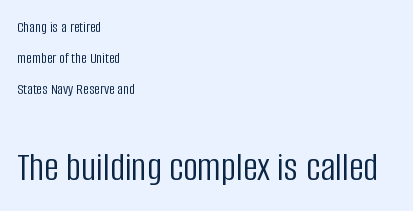
Q: Is the text bold? A: No.
Q: Is the text italic (slanted)? A: No, it is upright.
Q: Is the typeface a serif or a sans-serif typeface? A: Sans-serif.
Q: Is the text underlined? A: No.
Q: How is the paragraph aligned? A: Left-aligned.
Q: Is the spacing between letters normal or unusually wide? A: Normal.
Q: Is the spacing between lines tight, normal or loose? A: Loose.
Q: Which block of text is set in a larger size, the first (top) or the second (bottom)? A: The second (bottom) one.
Q: Width (condensed, normal, or wide)? A: Condensed.
Q: Stroke contrast? A: Low.
Q: x-height? A: Large.
Q: Monospaced? A: No.
